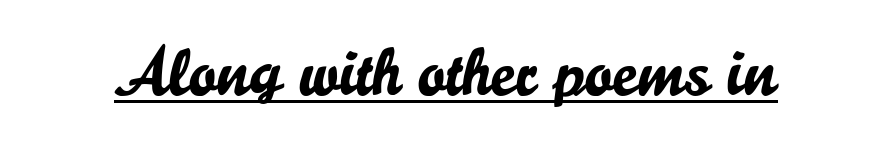
Q: Is the text italic (slanted)? A: Yes.
Q: Is the typeface a serif or a sans-serif typeface? A: Sans-serif.
Q: Is the text underlined? A: Yes.
Q: Is the spacing between letters normal or unusually wide? A: Normal.
Q: Width (condensed, normal, or wide)? A: Normal.
Q: Stroke contrast? A: Low.
Q: x-height? A: Small.
Q: Monospaced? A: No.
